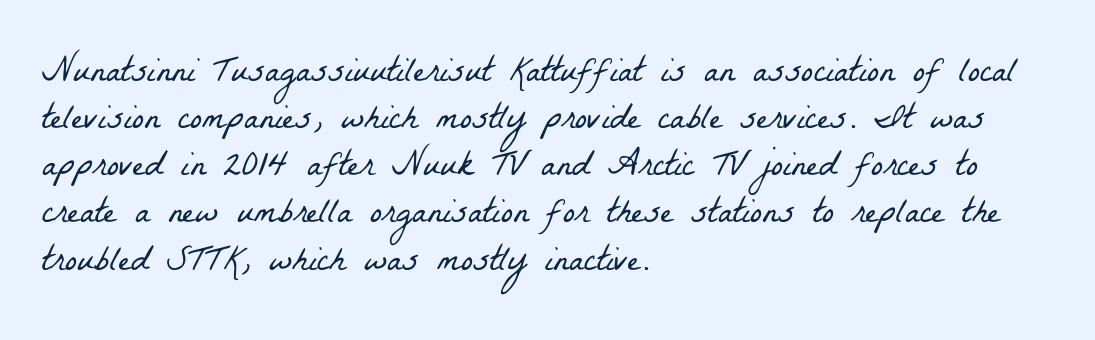
Q: Is the text bold? A: No.
Q: Is the typeface a serif or a sans-serif typeface? A: Serif.
Q: Is the text underlined? A: No.
Q: How is the paragraph aligned? A: Left-aligned.
Q: Is the spacing between letters normal or unusually wide? A: Normal.
Q: Is the spacing between lines tight, normal or loose? A: Normal.
Q: Width (condensed, normal, or wide)? A: Condensed.
Q: Stroke contrast? A: Low.
Q: x-height? A: Medium.
Q: Monospaced? A: No.
